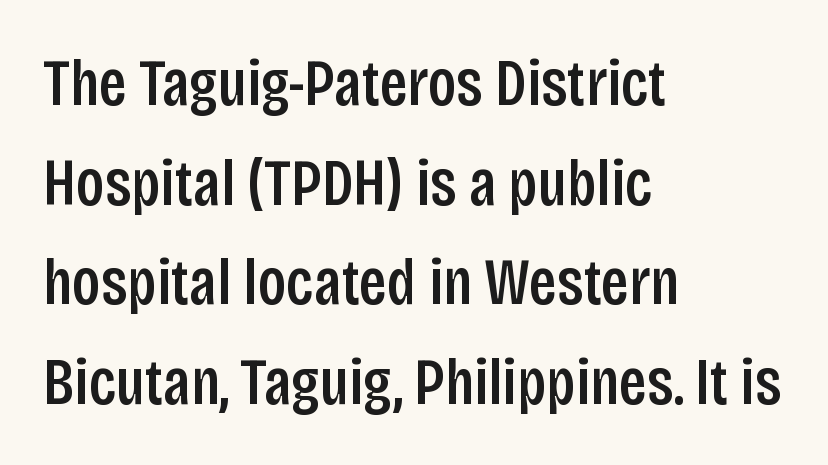
{"serif": "no", "italic": "no", "width": "condensed", "stroke_contrast": "low", "x_height": "large", "monospaced": "no", "underline": "no", "align": "left", "line_spacing": "normal", "line_spacing_ratio": 1.51, "letter_spacing": "normal", "letter_spacing_em": 0.0, "glyph_px": 66}
